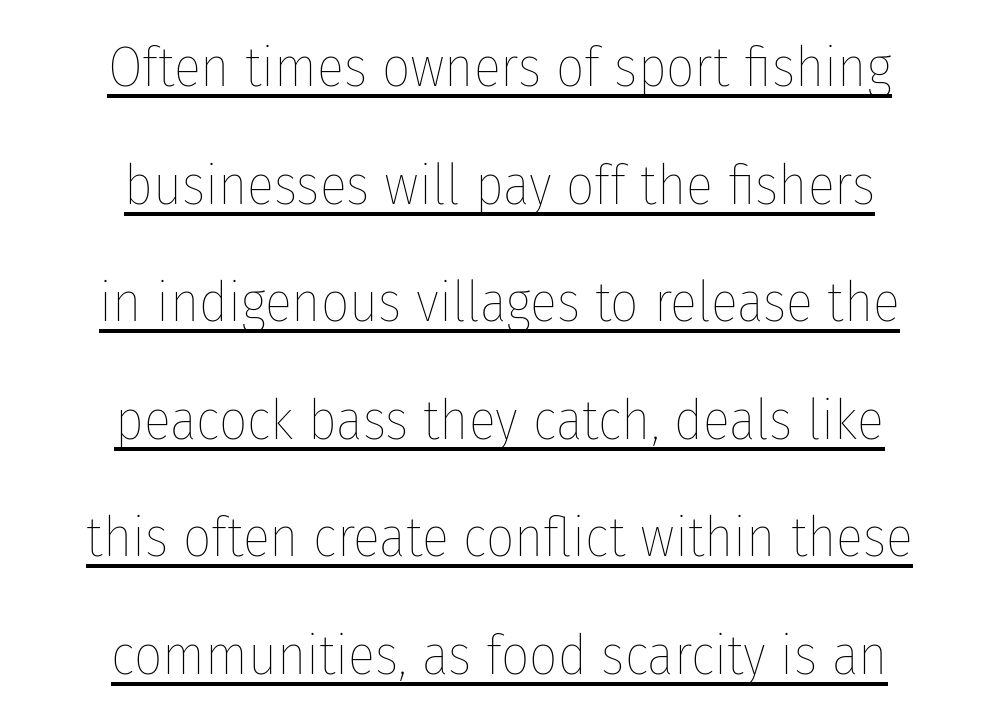
The image shows 56 px thin, condensed type, upright; set centered, loose line spacing (2.1x), normal letter spacing, underlined; low stroke contrast and a medium x-height.
